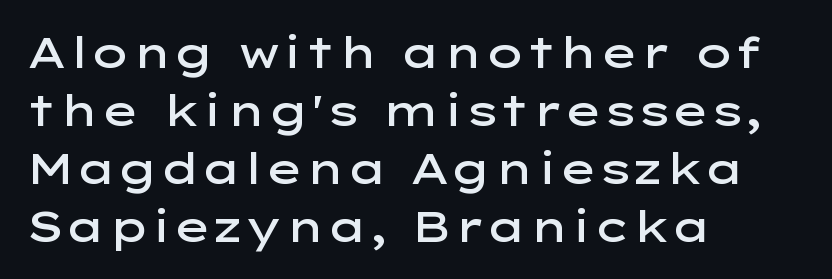
The image shows 42 px semibold, wide sans-serif type, upright; set left-aligned, normal line spacing (1.38x), normal letter spacing, not underlined; low stroke contrast and a medium x-height.
